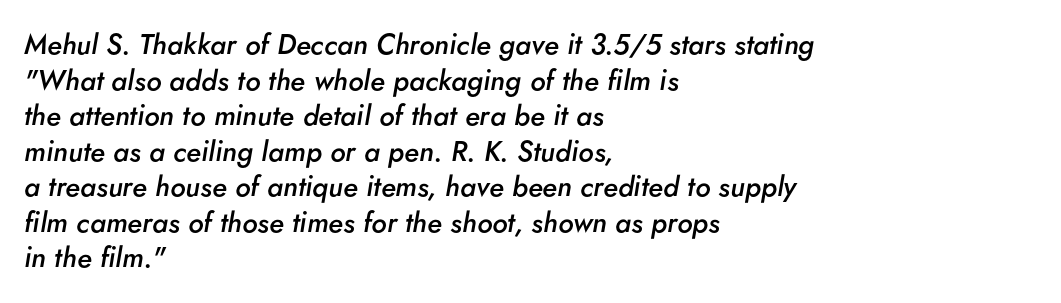
Q: Is the text bold? A: Semi-bold.
Q: Is the text italic (slanted)? A: Yes, it leans right by about 5 degrees.
Q: Is the text underlined? A: No.
Q: How is the paragraph aligned? A: Left-aligned.
Q: Is the spacing between letters normal or unusually wide? A: Normal.
Q: Is the spacing between lines tight, normal or loose? A: Normal.
Q: Width (condensed, normal, or wide)? A: Normal.
Q: Stroke contrast? A: Low.
Q: x-height? A: Small.
Q: Monospaced? A: No.
